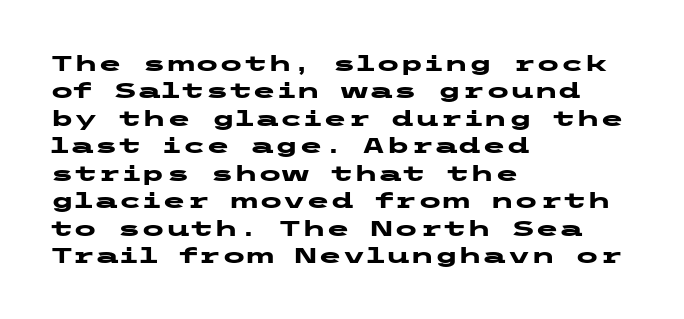
The image shows 22 px bold type, upright; set left-aligned, normal line spacing (1.25x), normal letter spacing, not underlined.
